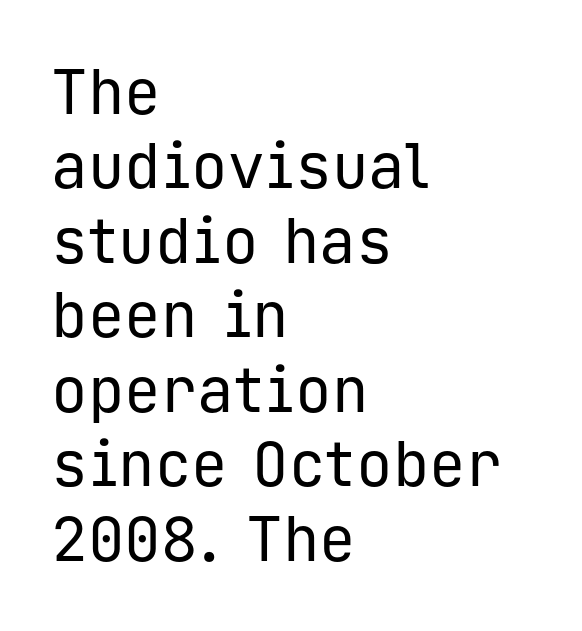
The image shows 61 px regular-weight sans-serif type, upright, monospaced; set left-aligned, line spacing 1.22x, normal letter spacing, not underlined; low stroke contrast and a medium x-height.
